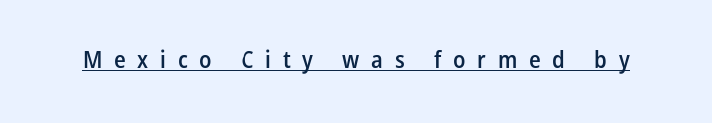
The image shows 24 px text type, upright; set unusually wide letter spacing (+0.49 em), underlined.
